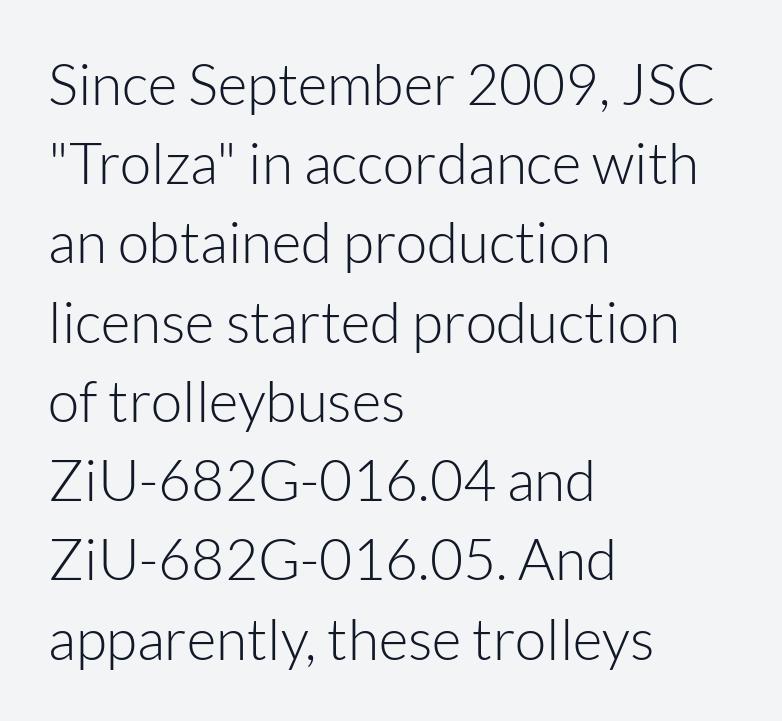
Q: Is the text bold? A: No.
Q: Is the text italic (slanted)? A: No, it is upright.
Q: Is the typeface a serif or a sans-serif typeface? A: Sans-serif.
Q: Is the text underlined? A: No.
Q: How is the paragraph aligned? A: Left-aligned.
Q: Is the spacing between letters normal or unusually wide? A: Normal.
Q: Is the spacing between lines tight, normal or loose? A: Normal.
Q: Width (condensed, normal, or wide)? A: Normal.
Q: Stroke contrast? A: Low.
Q: x-height? A: Medium.
Q: Monospaced? A: No.
